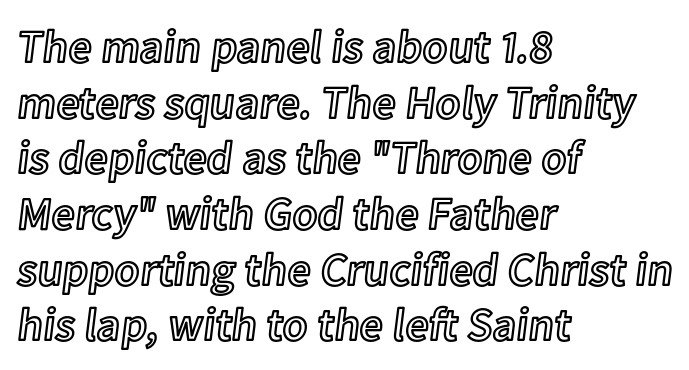
The image shows 46 px text type; set left-aligned, line spacing 1.21x, normal letter spacing, not underlined; a medium x-height.
